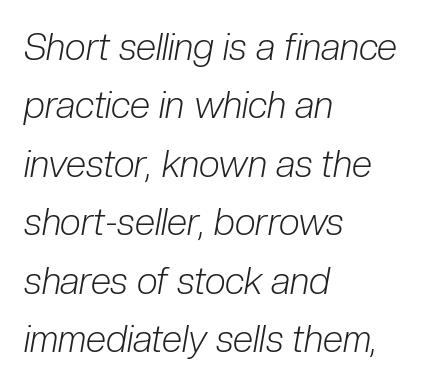
The designer left line spacing at the default. It's the slanting kind of type. The face used here is proportionally spaced, like ordinary book or web type. The foot of each line stays bare and open. Reading down the block, your eye returns to a fixed left position each line.
